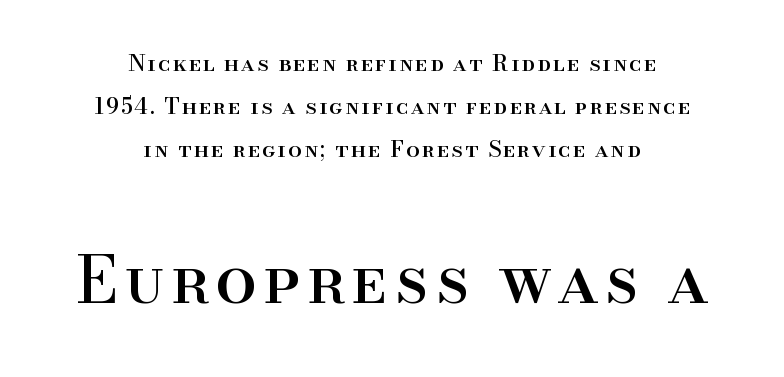
Q: Is the text italic (slanted)? A: No, it is upright.
Q: Is the typeface a serif or a sans-serif typeface? A: Serif.
Q: Is the text underlined? A: No.
Q: How is the paragraph aligned? A: Centered.
Q: Is the spacing between lines tight, normal or loose? A: Loose.
Q: Which block of text is set in a larger size, the first (top) or the second (bottom)? A: The second (bottom) one.
Q: Width (condensed, normal, or wide)? A: Normal.
Q: Stroke contrast? A: High.
Q: x-height? A: Small.
Q: Monospaced? A: No.
